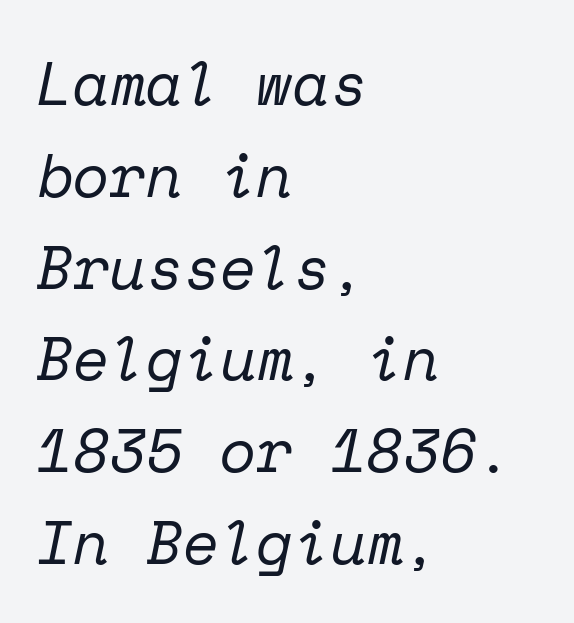
Is the block centered? No — it sits flush against the left margin. Does the type have serifs? Yes, each stem ends in a small foot. The leading is moderate, giving the passage an even texture. A bare baseline throughout the passage.
